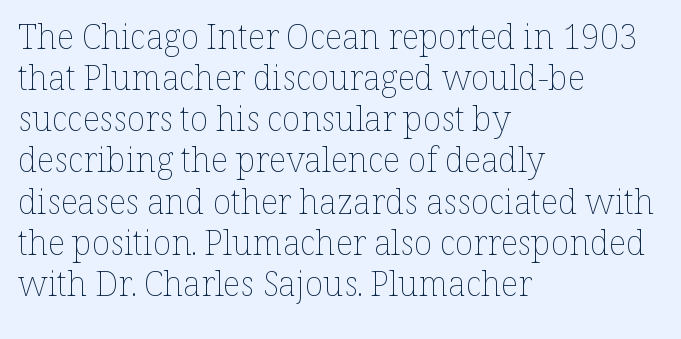
The image shows 34 px thin type, upright; set left-aligned, line spacing 1.21x, normal letter spacing, not underlined; low stroke contrast and a medium x-height.
